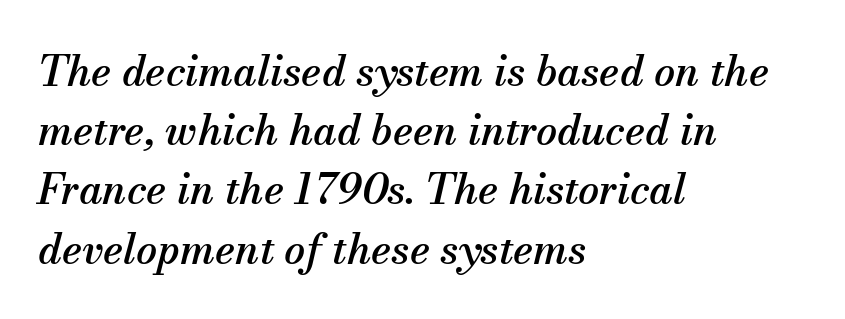
{"serif": "yes", "italic": "yes", "lean": "right", "slant_degrees": 13, "width": "normal", "stroke_contrast": "medium", "x_height": "small", "monospaced": "no", "underline": "no", "align": "left", "line_spacing": "normal", "line_spacing_ratio": 1.41, "letter_spacing": "normal", "letter_spacing_em": 0.0, "glyph_px": 42}
